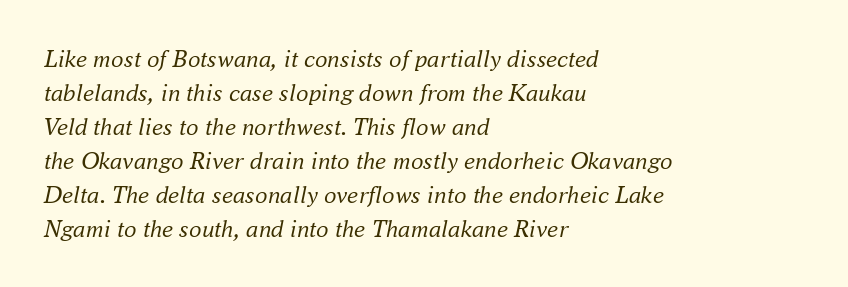
Q: Is the text bold? A: No.
Q: Is the text italic (slanted)? A: Yes, it leans right by about 16 degrees.
Q: Is the text underlined? A: No.
Q: How is the paragraph aligned? A: Left-aligned.
Q: Is the spacing between letters normal or unusually wide? A: Normal.
Q: Is the spacing between lines tight, normal or loose? A: Normal.
